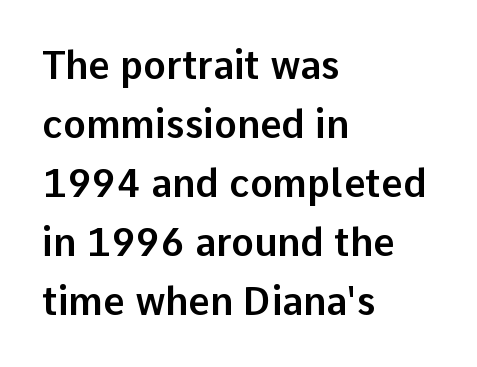
{"serif": "no", "italic": "no", "width": "normal", "stroke_contrast": "low", "x_height": "medium", "monospaced": "no", "underline": "no", "align": "left", "line_spacing": "normal", "line_spacing_ratio": 1.55, "letter_spacing": "normal", "letter_spacing_em": 0.0, "glyph_px": 38}
